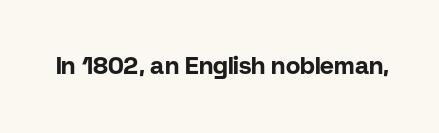
{"italic": "no", "bold": "yes", "underline": "no", "letter_spacing": "normal", "letter_spacing_em": 0.0, "glyph_px": 24}
